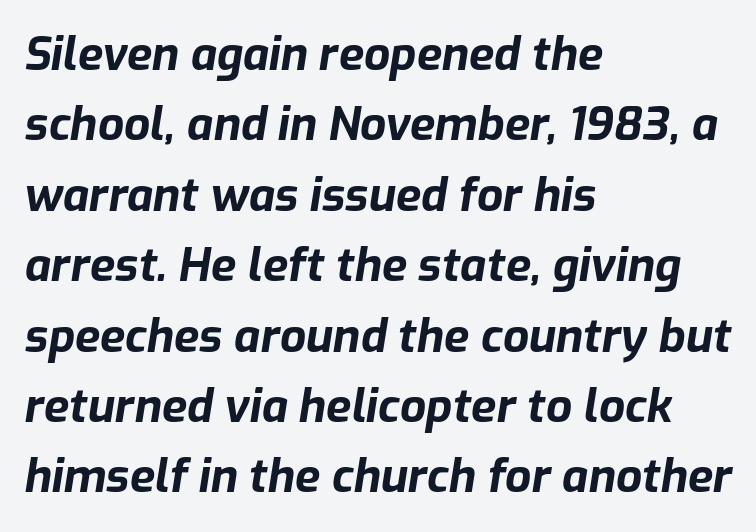
Observe the ordinary spacing: letters are neighbours, not strangers. In CSS terms this would be text-align: left. Varying glyph widths throughout — classic text-font behaviour. Check under the words: just untouched page. Look at the stroke-to-counter ratio: heavy, a bold. The passage shown stacks its lines at a standard gap.
